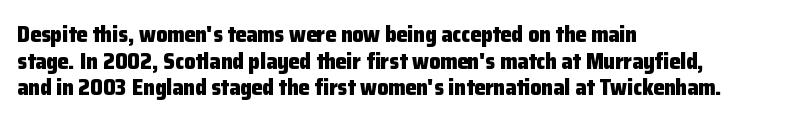
{"italic": "no", "bold": "yes", "underline": "no", "align": "left", "line_spacing_ratio": 1.21, "letter_spacing": "normal", "letter_spacing_em": 0.0, "glyph_px": 22}
